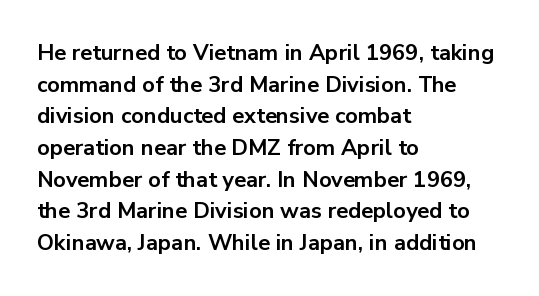
Beneath every word, the page is bare. Successive baselines arrive at the customary interval. It's the straight-up-and-down kind of type. Which margin do the lines hug? The left one — the right edge is uneven. Thick stems and heavy bowls — unmistakably bold.
